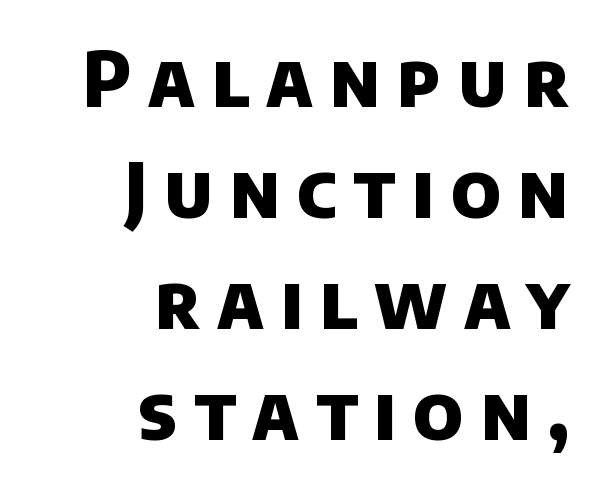
Heavy-handed strokes throughout: this text is bold. The tracking jumps out immediately: characters are airy and widely separated. The lines are quadded right. Here the designer chose a conventional face with non-uniform glyph widths. Letterform terminals end flat and unadorned throughout the passage. Leading: standard.
